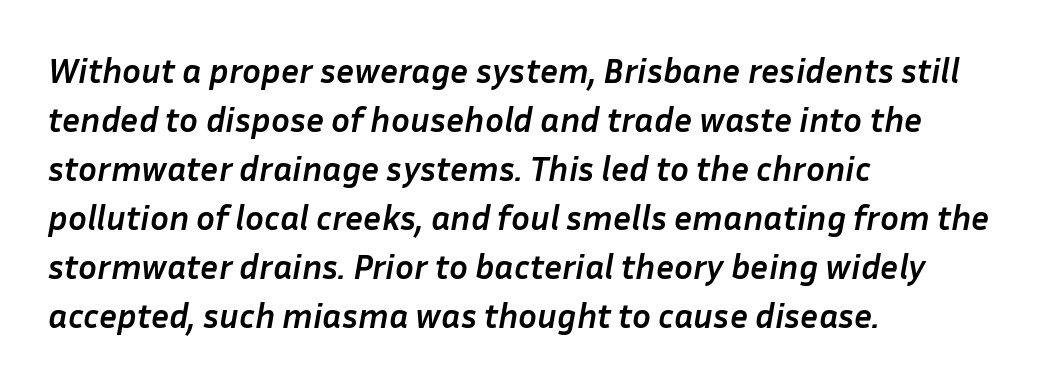
{"italic": "yes", "lean": "right", "slant_degrees": 10, "bold": "yes", "weight": "semibold", "width": "normal", "stroke_contrast": "low", "x_height": "medium", "monospaced": "no", "underline": "no", "align": "left", "line_spacing": "normal", "line_spacing_ratio": 1.4, "letter_spacing": "normal", "letter_spacing_em": 0.0, "glyph_px": 35}
